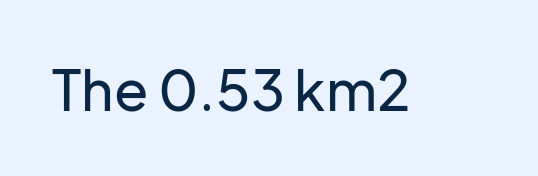
Q: Is the text italic (slanted)? A: No, it is upright.
Q: Is the typeface a serif or a sans-serif typeface? A: Sans-serif.
Q: Is the text underlined? A: No.
Q: Is the spacing between letters normal or unusually wide? A: Normal.
Q: Width (condensed, normal, or wide)? A: Normal.
Q: Stroke contrast? A: Low.
Q: x-height? A: Medium.
Q: Monospaced? A: No.
